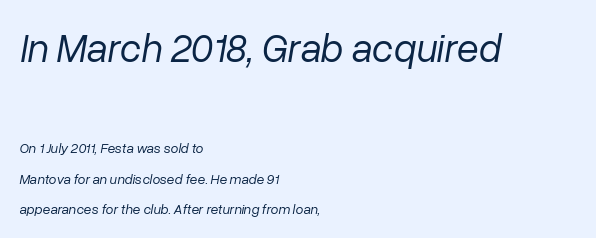
Is this a fixed-width face? No — the glyphs have proportional, varying widths. Notice how the passage keeps a crisp vertical edge on the left only. Posture: slanted. Nothing unusual about the tracking: characters are spaced as the font intends. If you measured baseline to baseline, you'd find a long distance. The font is comparable to plain body text, perhaps lighter.
